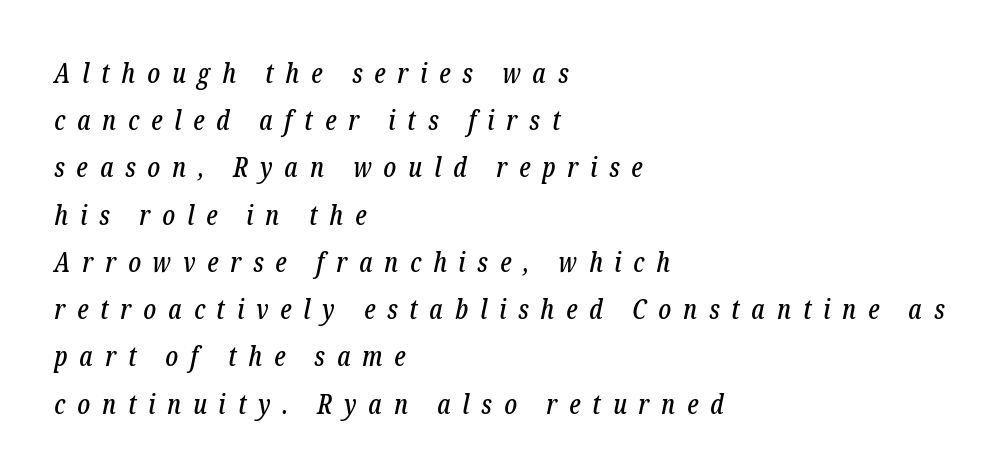
Quick note: italic. The space directly below the letters is spotless. The face used here is rendered with a markedly widened letterfit. Every row of glyphs begins at an identical x-position on the left.
